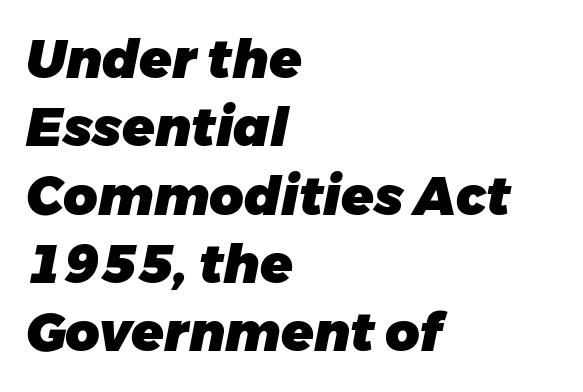
The face used here has the dense, thick strokes of a bold. Successive baselines arrive at the customary interval. Letter spacing: default. The letters advance in unequal steps, a hallmark of proportional type.
